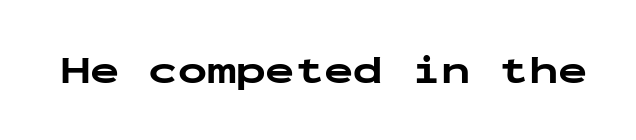
{"serif": "no", "italic": "no", "bold": "yes", "weight": "bold", "width": "wide", "stroke_contrast": "low", "x_height": "medium", "monospaced": "yes", "underline": "no", "letter_spacing": "normal", "letter_spacing_em": 0.0, "glyph_px": 39}
